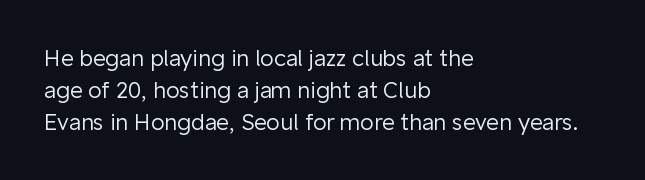
The image shows 22 px text type, upright; set left-aligned, normal line spacing (1.45x), normal letter spacing, not underlined.
